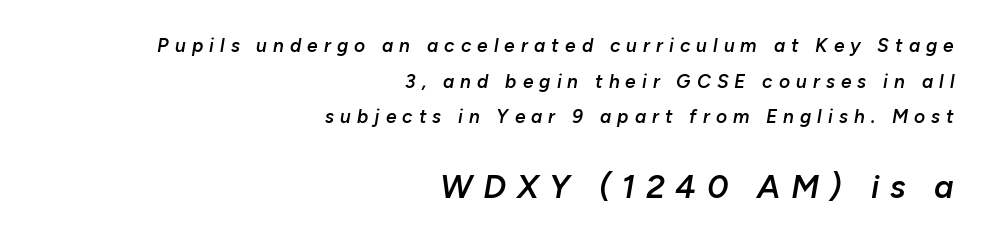
{"italic": "yes", "lean": "right", "slant_degrees": 10, "bold": "semi", "weight": "semibold", "width": "normal", "stroke_contrast": "low", "x_height": "medium", "monospaced": "no", "underline": "no", "align": "right", "line_spacing_ratio": 1.87, "letter_spacing": "wide", "letter_spacing_em": 0.32, "larger_block": "second", "size_ratio": 1.74, "glyph_px": 33}
